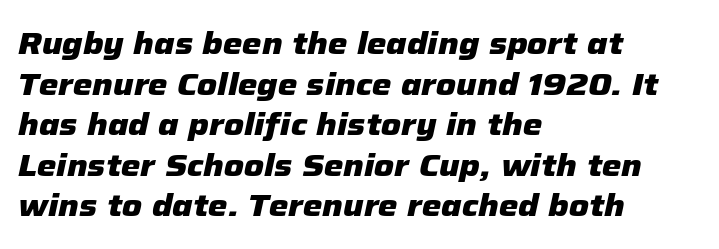
Q: Is the text bold? A: Yes.
Q: Is the text italic (slanted)? A: Yes, it leans right by about 12 degrees.
Q: Is the text underlined? A: No.
Q: How is the paragraph aligned? A: Left-aligned.
Q: Is the spacing between letters normal or unusually wide? A: Normal.
Q: Is the spacing between lines tight, normal or loose? A: Normal.
Q: Width (condensed, normal, or wide)? A: Normal.
Q: Stroke contrast? A: Low.
Q: x-height? A: Medium.
Q: Monospaced? A: No.
